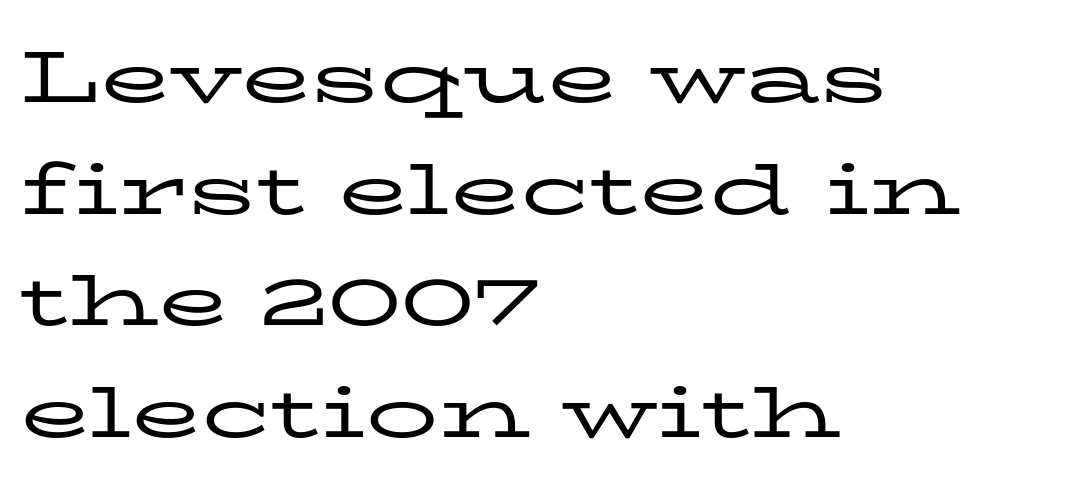
There is no visible air inserted between adjacent glyphs. When letters stand straight like this, we call the style roman or upright. The letters advance in unequal steps, a hallmark of proportional type. If you measured baseline to baseline, you'd find a middling distance. Examine the stroke ends and you'll spot serifs.
